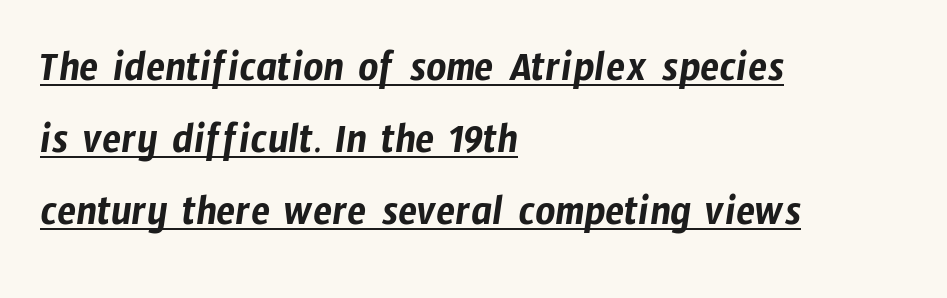
Nobody touched the tracking dial on this one. The paragraph has a hard left edge and a soft right edge. Here the designer chose a conventional face with non-uniform glyph widths. Successive baselines arrive at the customary interval.
